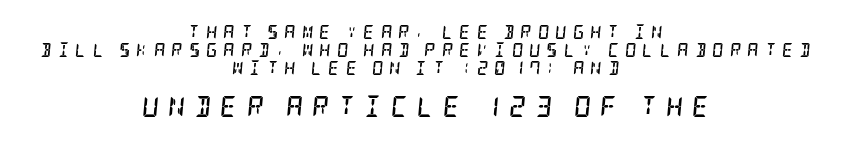
The image shows 21 px bold type, italic (leaning right); set centered, normal line spacing (1.28x), unusually wide letter spacing (+0.43 em), not underlined; the second (bottom) block is 1.5x larger.
